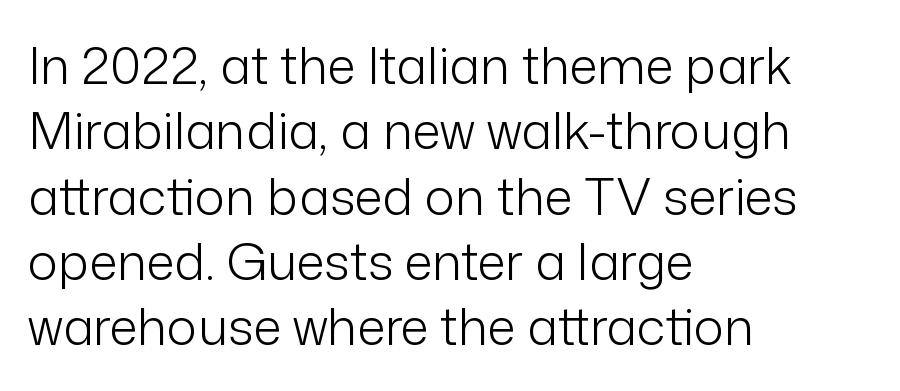
Q: Is the text bold? A: No.
Q: Is the text italic (slanted)? A: No, it is upright.
Q: Is the typeface a serif or a sans-serif typeface? A: Sans-serif.
Q: Is the text underlined? A: No.
Q: How is the paragraph aligned? A: Left-aligned.
Q: Is the spacing between letters normal or unusually wide? A: Normal.
Q: Is the spacing between lines tight, normal or loose? A: Normal.
Q: Width (condensed, normal, or wide)? A: Normal.
Q: Stroke contrast? A: Low.
Q: x-height? A: Medium.
Q: Monospaced? A: No.
